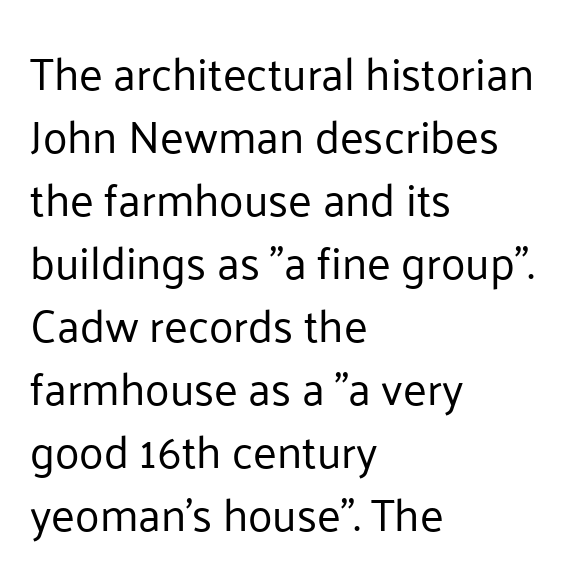
Q: Is the text bold? A: No.
Q: Is the text italic (slanted)? A: No, it is upright.
Q: Is the typeface a serif or a sans-serif typeface? A: Sans-serif.
Q: Is the text underlined? A: No.
Q: How is the paragraph aligned? A: Left-aligned.
Q: Is the spacing between letters normal or unusually wide? A: Normal.
Q: Is the spacing between lines tight, normal or loose? A: Normal.
Q: Width (condensed, normal, or wide)? A: Normal.
Q: Stroke contrast? A: Low.
Q: x-height? A: Medium.
Q: Monospaced? A: No.
